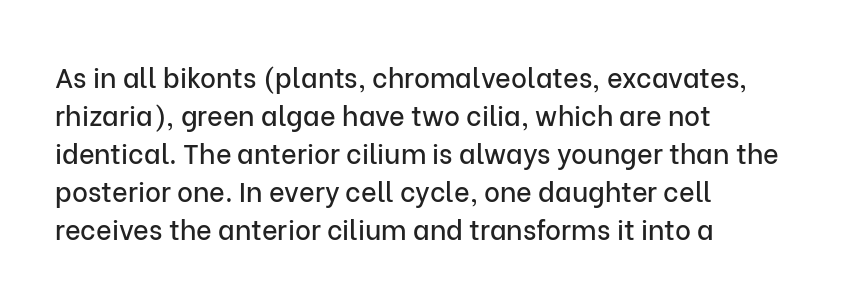
The image shows 27 px text type, upright; set left-aligned, normal line spacing (1.41x), normal letter spacing, not underlined.
